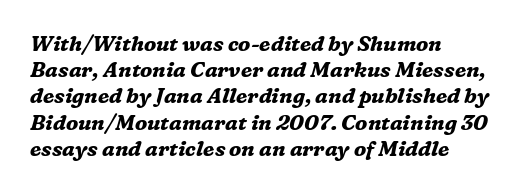
{"italic": "yes", "lean": "right", "slant_degrees": 16, "bold": "yes", "underline": "no", "align": "left", "line_spacing": "normal", "line_spacing_ratio": 1.25, "letter_spacing": "normal", "letter_spacing_em": 0.0, "glyph_px": 21}
